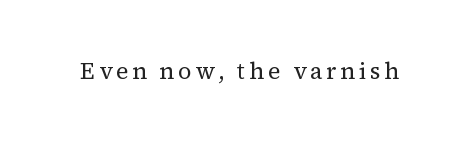
The image shows 23 px text type, upright; set not underlined.
